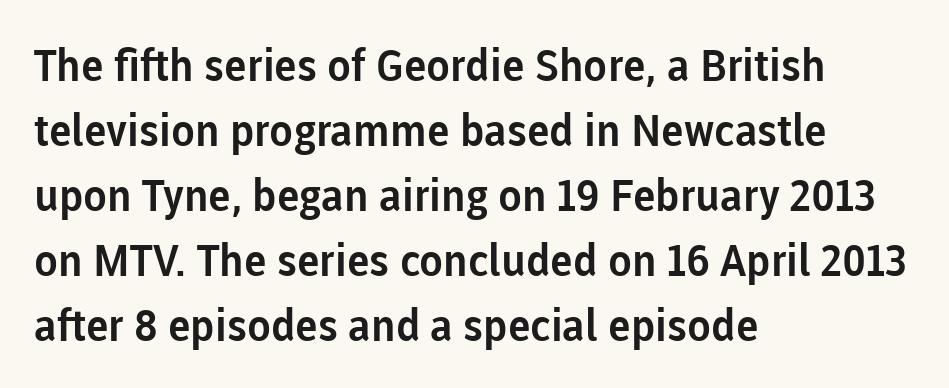
Q: Is the text italic (slanted)? A: No, it is upright.
Q: Is the typeface a serif or a sans-serif typeface? A: Sans-serif.
Q: Is the text underlined? A: No.
Q: How is the paragraph aligned? A: Left-aligned.
Q: Is the spacing between letters normal or unusually wide? A: Normal.
Q: Is the spacing between lines tight, normal or loose? A: Normal.
Q: Width (condensed, normal, or wide)? A: Normal.
Q: Stroke contrast? A: Low.
Q: x-height? A: Medium.
Q: Monospaced? A: No.
